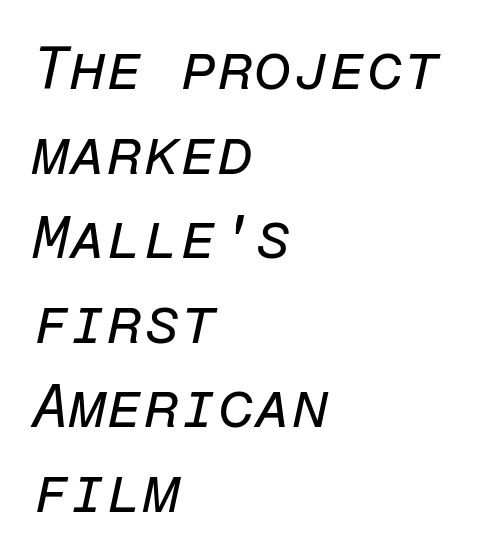
Horizontal bands of white between lines are of average thickness. Inter-character spacing is left at the font's built-in metrics. The face used here is monospaced, like something from a code editor. Layout note: lines flush left. No heavy texture on the line: the type isn't bold.
